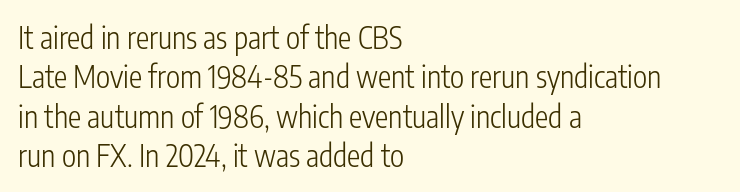
{"serif": "no", "italic": "no", "bold": "no", "weight": "light", "width": "condensed", "stroke_contrast": "low", "x_height": "medium", "monospaced": "no", "underline": "no", "align": "left", "line_spacing": "normal", "line_spacing_ratio": 1.31, "letter_spacing": "normal", "letter_spacing_em": 0.0, "glyph_px": 30}
